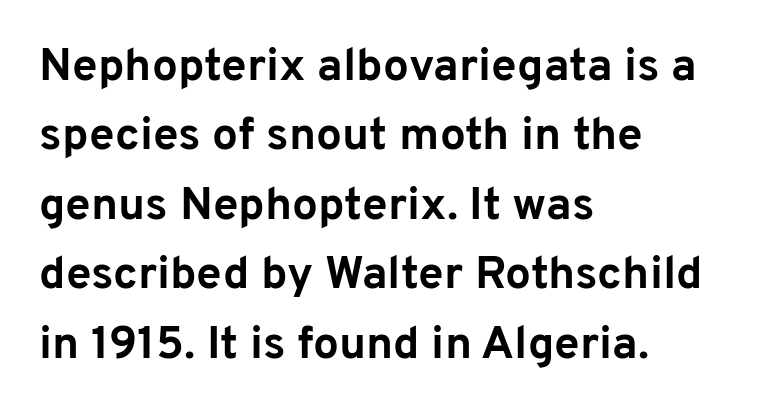
The area under the type is left untouched. Line starts are locked; line ends wander. Italic: no, the glyphs are upright roman. You could not count columns in this text — the font is proportionally spaced.
